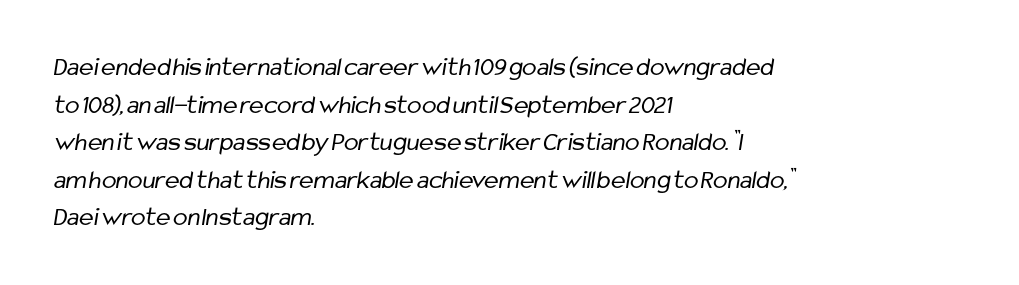
The image shows 27 px text type; set left-aligned, normal line spacing (1.39x), normal letter spacing, not underlined.
